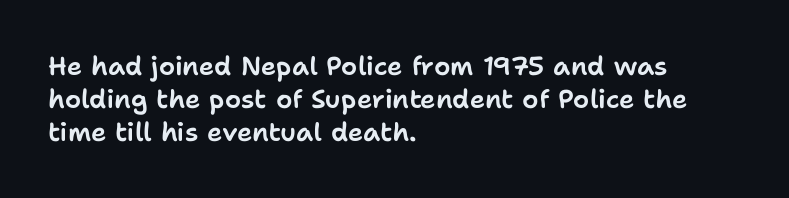
The image shows 26 px text type, upright; set left-aligned, normal line spacing (1.26x), normal letter spacing, not underlined.
